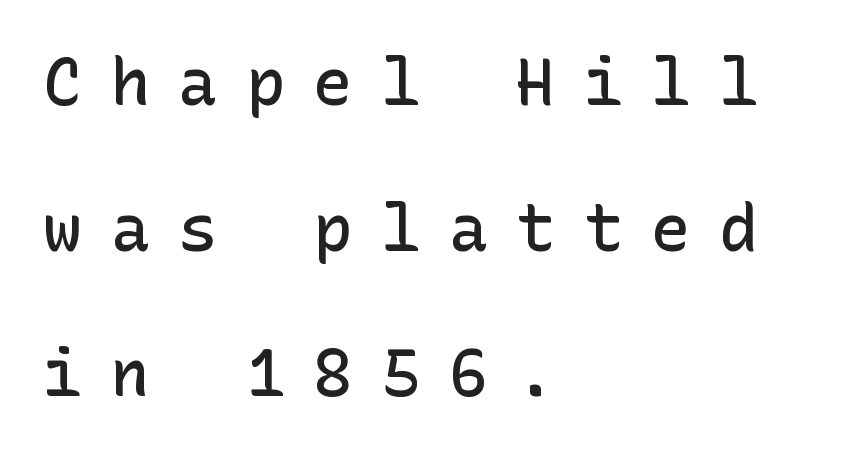
The glyphs are unaccompanied by any horizontal stroke below them. The tracking reads as deliberately expanded to a designer's eye. The lines are spread far apart with generous leading. This is moderately heavy type, rendered in semibold. Designer's note — italics off, roman on. Regarding serifs, this sample does without them.
